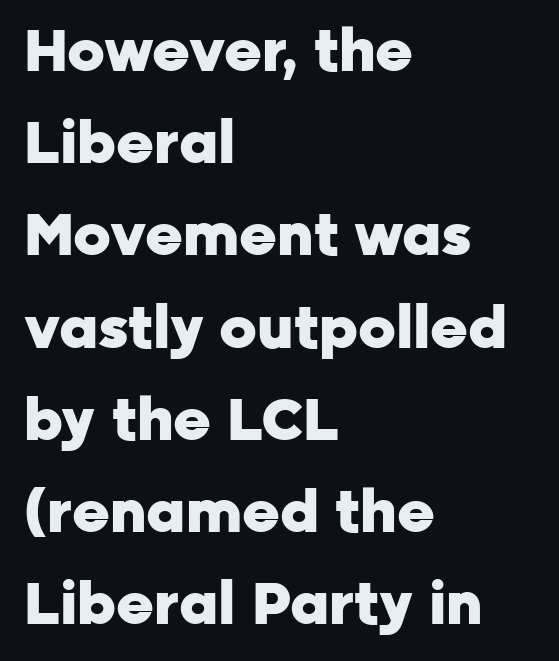
The image shows 58 px heavy sans-serif type, upright; set left-aligned, normal line spacing (1.59x), normal letter spacing, not underlined; low stroke contrast and a medium x-height.
